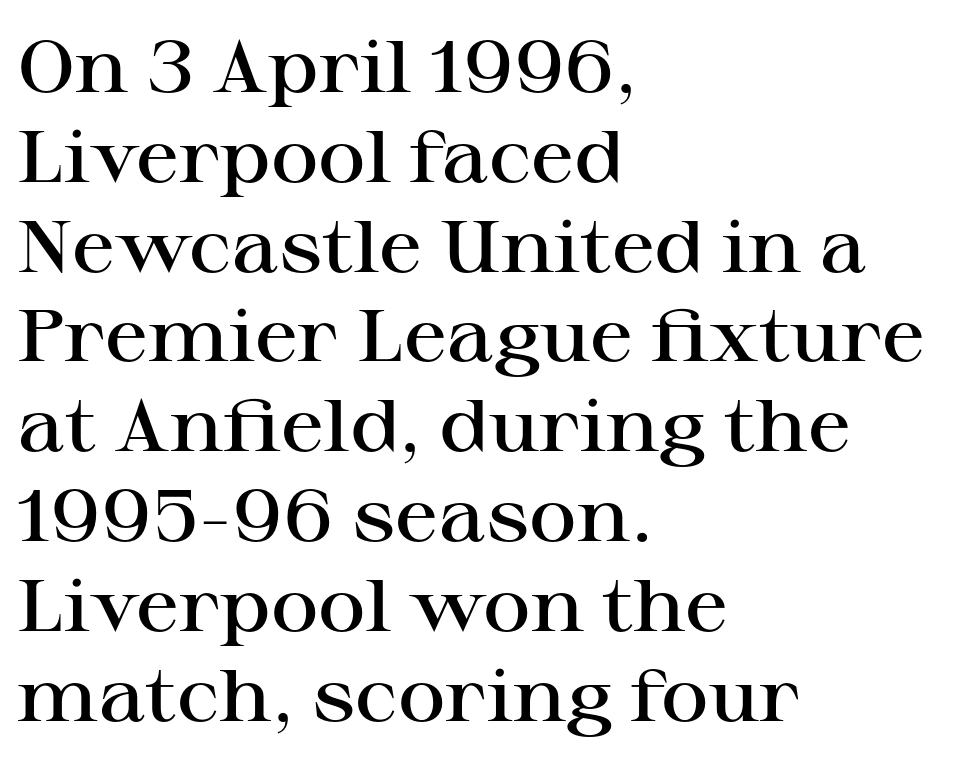
{"serif": "yes", "italic": "no", "bold": "semi", "weight": "semibold", "width": "wide", "stroke_contrast": "high", "x_height": "medium", "monospaced": "no", "underline": "no", "align": "left", "line_spacing_ratio": 1.23, "letter_spacing": "normal", "letter_spacing_em": 0.0, "glyph_px": 73}
